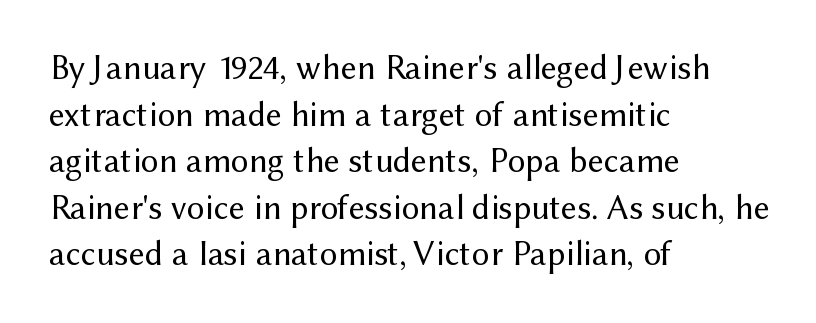
Q: Is the text bold? A: No.
Q: Is the text italic (slanted)? A: No, it is upright.
Q: Is the typeface a serif or a sans-serif typeface? A: Sans-serif.
Q: Is the text underlined? A: No.
Q: How is the paragraph aligned? A: Left-aligned.
Q: Is the spacing between letters normal or unusually wide? A: Normal.
Q: Is the spacing between lines tight, normal or loose? A: Normal.
Q: Width (condensed, normal, or wide)? A: Normal.
Q: Stroke contrast? A: Medium.
Q: x-height? A: Medium.
Q: Monospaced? A: No.
